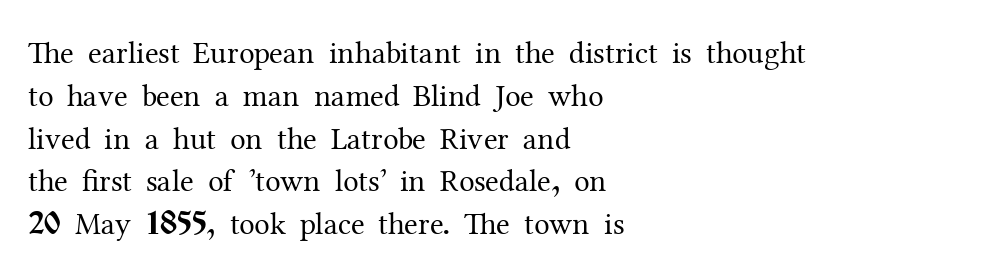
Q: Is the text bold? A: No.
Q: Is the text italic (slanted)? A: No, it is upright.
Q: Is the typeface a serif or a sans-serif typeface? A: Serif.
Q: Is the text underlined? A: No.
Q: How is the paragraph aligned? A: Left-aligned.
Q: Is the spacing between letters normal or unusually wide? A: Normal.
Q: Is the spacing between lines tight, normal or loose? A: Normal.
Q: Width (condensed, normal, or wide)? A: Normal.
Q: Stroke contrast? A: Medium.
Q: x-height? A: Medium.
Q: Monospaced? A: No.
